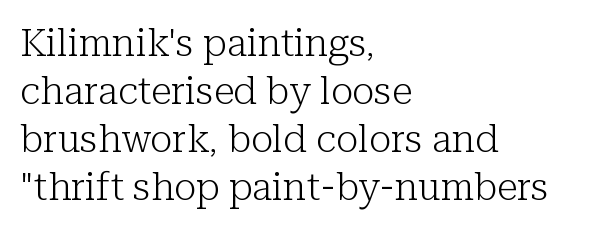
Q: Is the text bold? A: No.
Q: Is the text italic (slanted)? A: No, it is upright.
Q: Is the typeface a serif or a sans-serif typeface? A: Serif.
Q: Is the text underlined? A: No.
Q: How is the paragraph aligned? A: Left-aligned.
Q: Is the spacing between letters normal or unusually wide? A: Normal.
Q: Is the spacing between lines tight, normal or loose? A: Normal.
Q: Width (condensed, normal, or wide)? A: Normal.
Q: Stroke contrast? A: Low.
Q: x-height? A: Medium.
Q: Monospaced? A: No.
